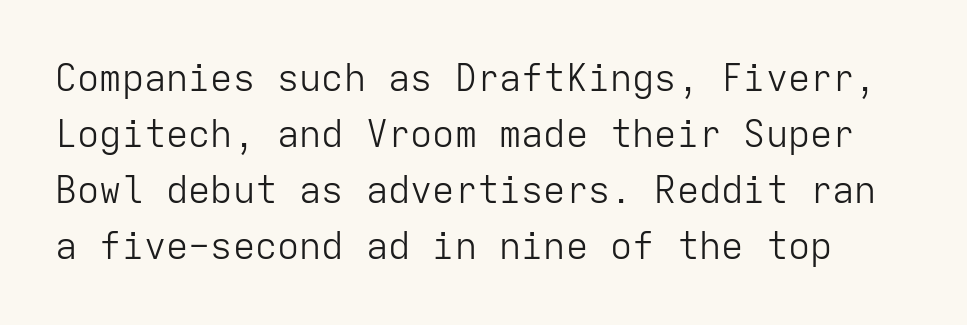
Q: Is the text bold? A: No.
Q: Is the text italic (slanted)? A: No, it is upright.
Q: Is the typeface a serif or a sans-serif typeface? A: Sans-serif.
Q: Is the text underlined? A: No.
Q: Is the spacing between letters normal or unusually wide? A: Normal.
Q: Is the spacing between lines tight, normal or loose? A: Normal.
Q: Width (condensed, normal, or wide)? A: Normal.
Q: Stroke contrast? A: Low.
Q: x-height? A: Medium.
Q: Monospaced? A: Yes.
